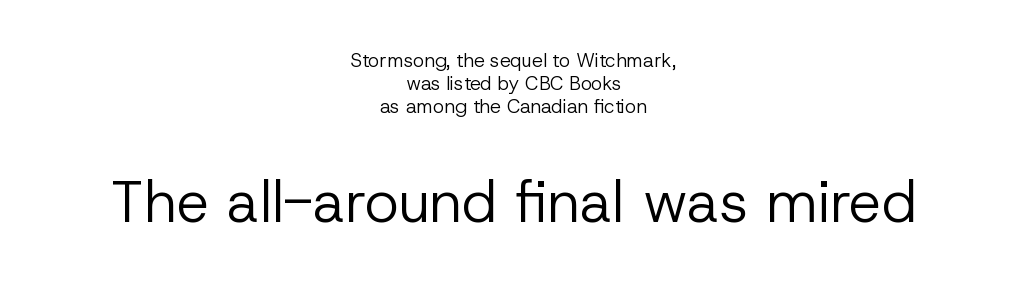
The image shows 58 px regular-weight sans-serif type, upright; set centered, line spacing 1.22x, normal letter spacing, not underlined; the second (bottom) block is 3.05x larger; low stroke contrast and a medium x-height.
